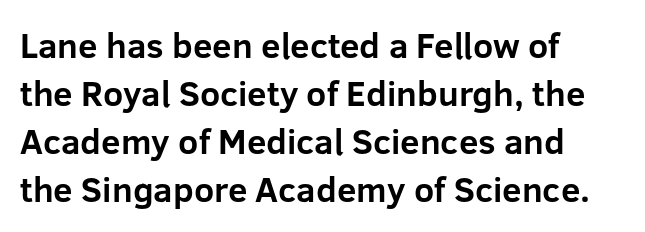
{"serif": "no", "italic": "no", "bold": "yes", "weight": "bold", "width": "normal", "stroke_contrast": "low", "x_height": "medium", "monospaced": "no", "underline": "no", "align": "left", "line_spacing": "normal", "line_spacing_ratio": 1.37, "letter_spacing": "normal", "letter_spacing_em": 0.0, "glyph_px": 35}
